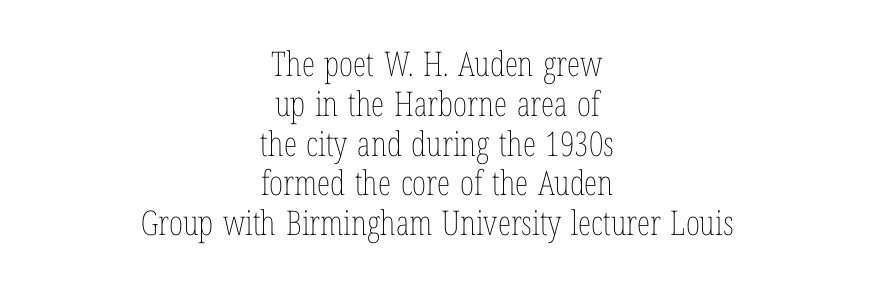
Descenders hang freely into open space. The face used here is proportionally spaced, like ordinary book or web type. Unlike italic type, these characters show no tilt at all. Leftover space on each line is divided equally before and after the words. Tracking value appears to be zero — textbook default spacing.
